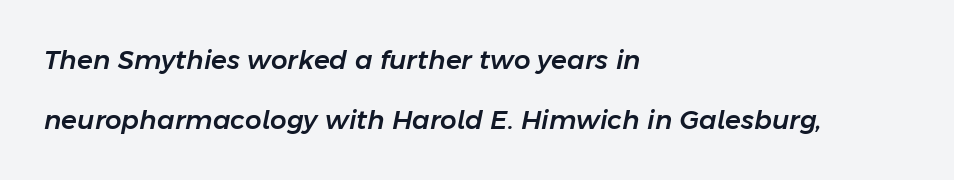
The image shows 26 px text type, italic (leaning right); set left-aligned, loose line spacing (2.31x), normal letter spacing, not underlined.
